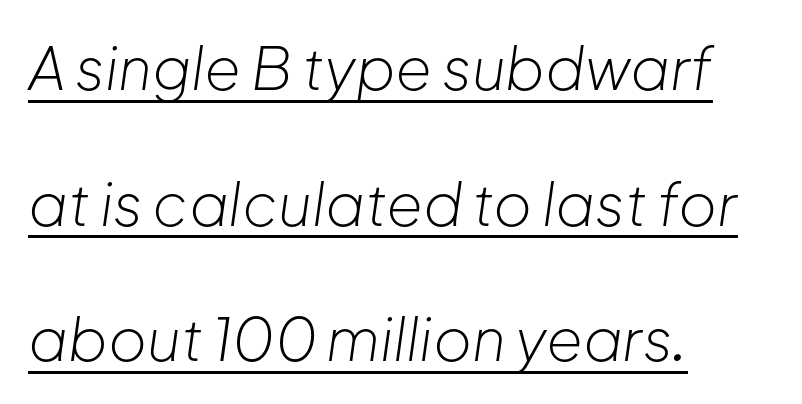
The image shows 59 px light type, italic (leaning right); set left-aligned, loose line spacing (2.3x), normal letter spacing, underlined; low stroke contrast and a medium x-height.
